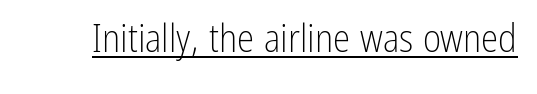
The image shows 39 px light, condensed sans-serif type, upright; set normal letter spacing, underlined; low stroke contrast and a medium x-height.
